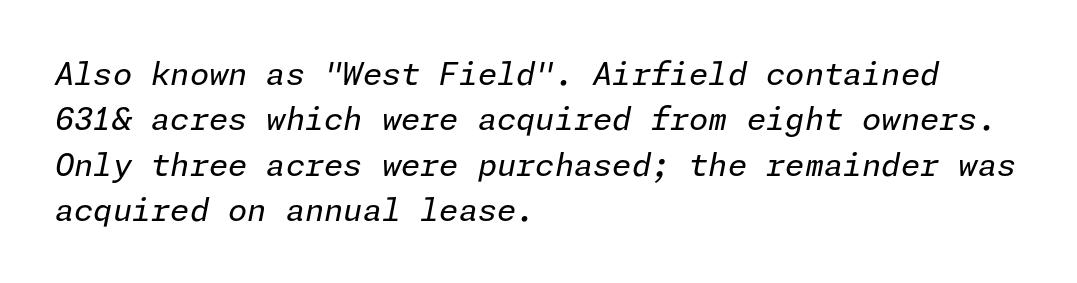
The image shows 31 px regular-weight type, italic (leaning right); set left-aligned, normal line spacing (1.46x), normal letter spacing, not underlined; low stroke contrast and a medium x-height.
